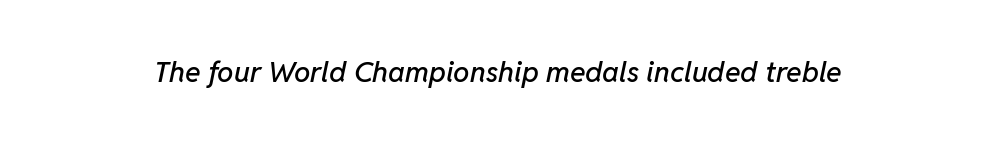
{"italic": "yes", "lean": "right", "slant_degrees": 11, "width": "normal", "stroke_contrast": "low", "x_height": "medium", "monospaced": "no", "underline": "no", "letter_spacing": "normal", "letter_spacing_em": 0.0, "glyph_px": 29}
